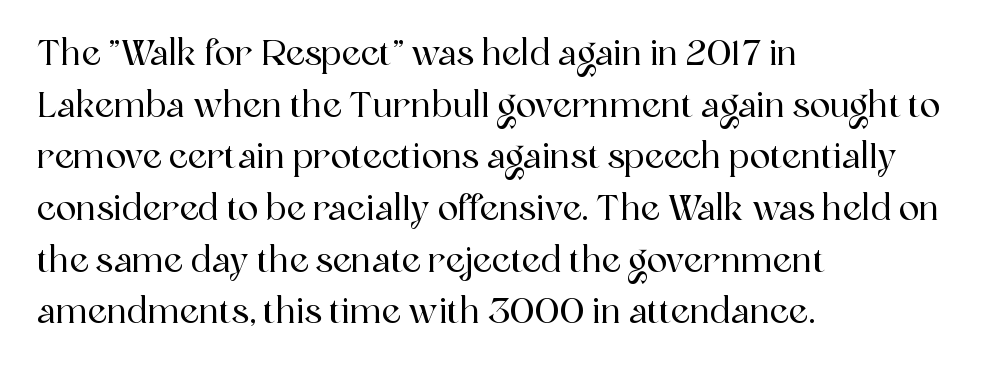
{"serif": "yes", "italic": "no", "width": "normal", "x_height": "medium", "monospaced": "no", "underline": "no", "align": "left", "line_spacing": "normal", "line_spacing_ratio": 1.52, "letter_spacing": "normal", "letter_spacing_em": 0.0, "glyph_px": 34}
